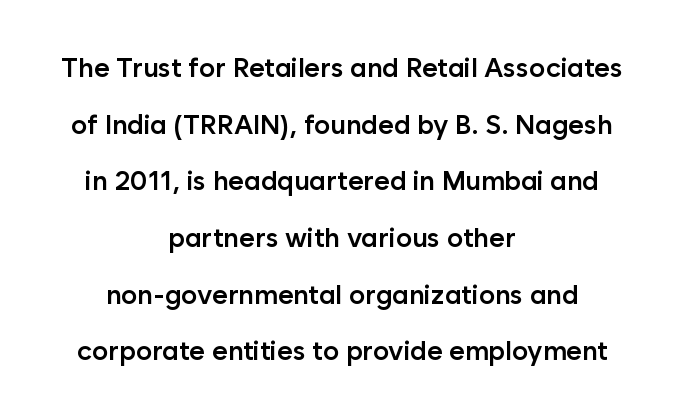
The image shows 27 px text type, upright; set centered, loose line spacing (2.1x), normal letter spacing, not underlined.
